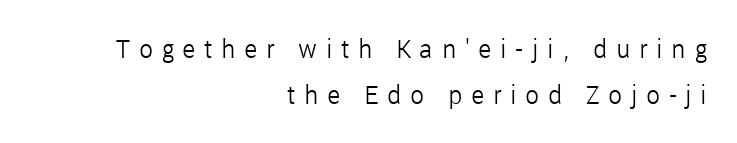
This is the regular roman posture of the typeface. The compositor pushed each line to the right boundary. The horizontal fit of the characters is loose and conspicuously gappy. Is the stroke heavy? The answer is a plain regular-or-lighter. Type without underlining.
